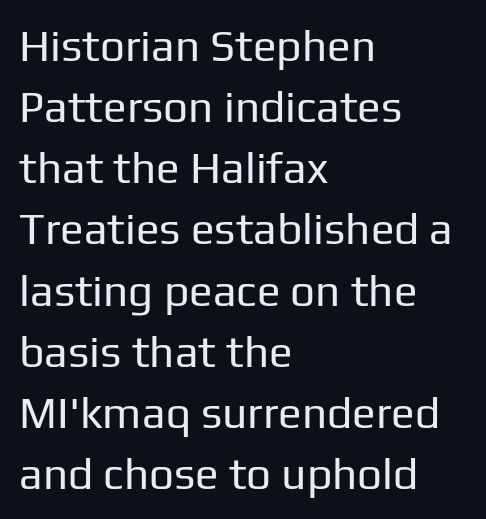
The image shows 44 px regular-weight sans-serif type, upright; set left-aligned, normal line spacing (1.39x), normal letter spacing, not underlined; low stroke contrast and a medium x-height.
